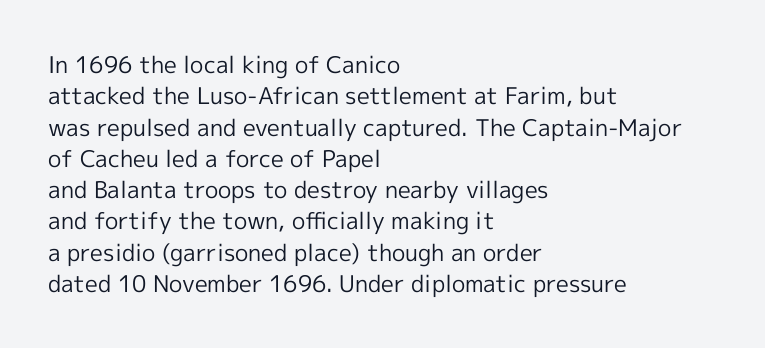
The image shows 23 px text type, upright; set left-aligned, normal line spacing (1.36x), normal letter spacing, not underlined.
